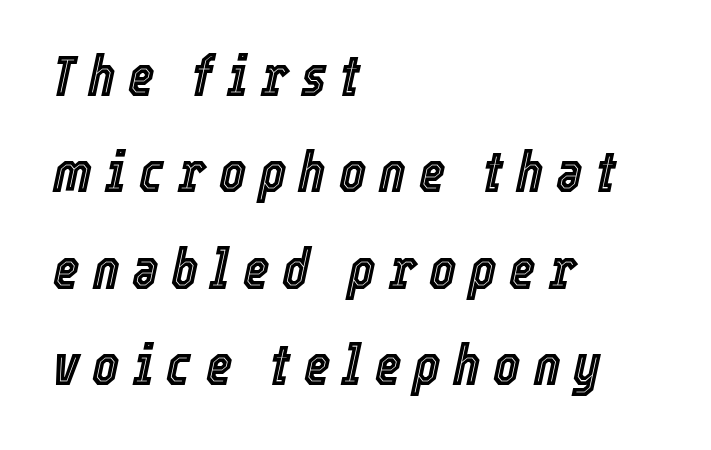
The image shows 57 px condensed type, italic (leaning right); set left-aligned, normal line spacing (1.69x), unusually wide letter spacing (+0.23 em), not underlined; a medium x-height.
